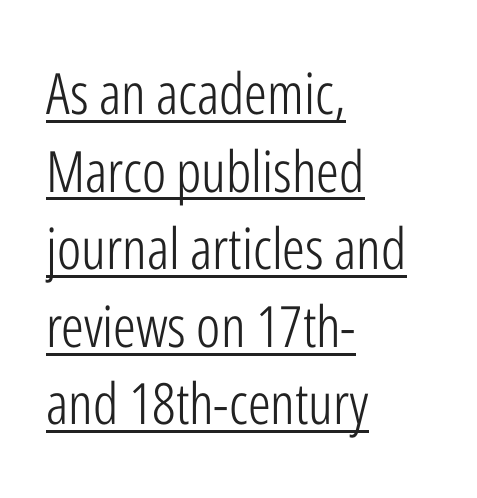
{"serif": "no", "italic": "no", "bold": "no", "weight": "light", "width": "condensed", "stroke_contrast": "low", "x_height": "medium", "monospaced": "no", "underline": "yes", "align": "left", "line_spacing": "normal", "line_spacing_ratio": 1.36, "letter_spacing": "normal", "letter_spacing_em": 0.0, "glyph_px": 57}
